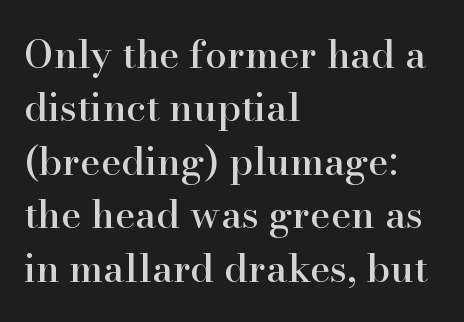
Q: Is the text italic (slanted)? A: No, it is upright.
Q: Is the typeface a serif or a sans-serif typeface? A: Serif.
Q: Is the text underlined? A: No.
Q: How is the paragraph aligned? A: Left-aligned.
Q: Is the spacing between letters normal or unusually wide? A: Normal.
Q: Is the spacing between lines tight, normal or loose? A: Normal.
Q: Width (condensed, normal, or wide)? A: Normal.
Q: Stroke contrast? A: High.
Q: x-height? A: Small.
Q: Monospaced? A: No.
